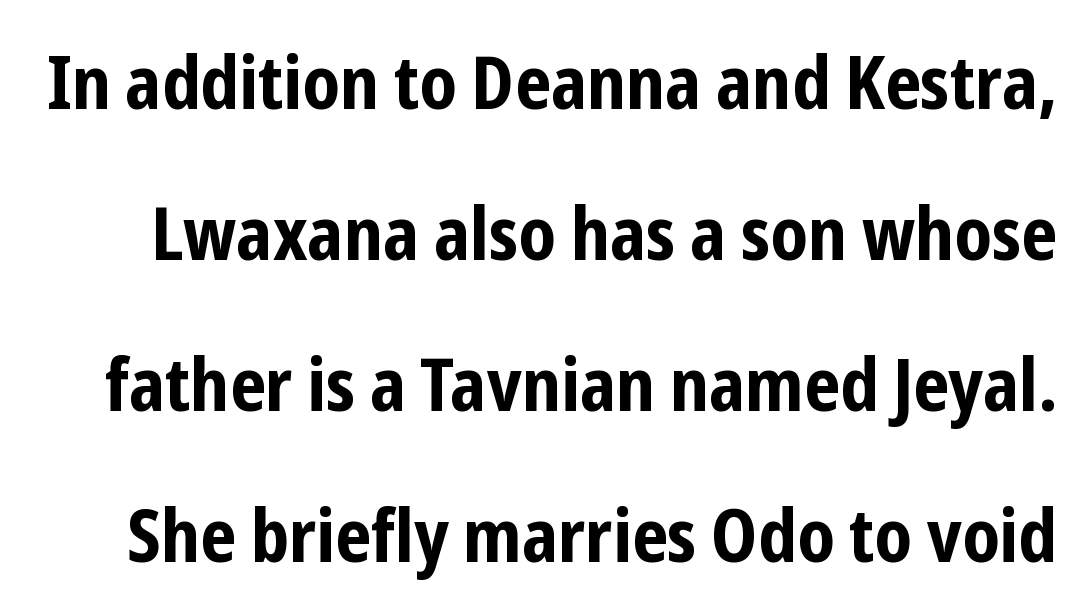
Q: Is the text bold? A: Yes.
Q: Is the text italic (slanted)? A: No, it is upright.
Q: Is the typeface a serif or a sans-serif typeface? A: Sans-serif.
Q: Is the text underlined? A: No.
Q: Is the spacing between letters normal or unusually wide? A: Normal.
Q: Is the spacing between lines tight, normal or loose? A: Loose.
Q: Width (condensed, normal, or wide)? A: Condensed.
Q: Stroke contrast? A: Low.
Q: x-height? A: Medium.
Q: Monospaced? A: No.
